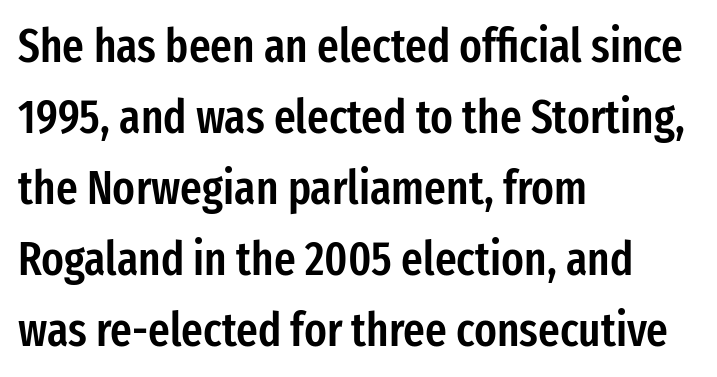
I'd call this a sans setting — the letters go barefoot. A roman cut, with each character standing at attention. Honestly, the letter spacing is just normal — you wouldn't notice it. Think of a printed novel: that variable character pitch is what you see here.
